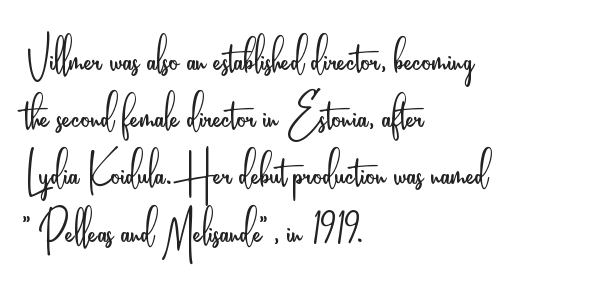
Q: Is the text bold? A: No.
Q: Is the typeface a serif or a sans-serif typeface? A: Sans-serif.
Q: Is the text underlined? A: No.
Q: How is the paragraph aligned? A: Left-aligned.
Q: Is the spacing between letters normal or unusually wide? A: Normal.
Q: Is the spacing between lines tight, normal or loose? A: Tight.
Q: Width (condensed, normal, or wide)? A: Condensed.
Q: Stroke contrast? A: Low.
Q: x-height? A: Small.
Q: Monospaced? A: No.
